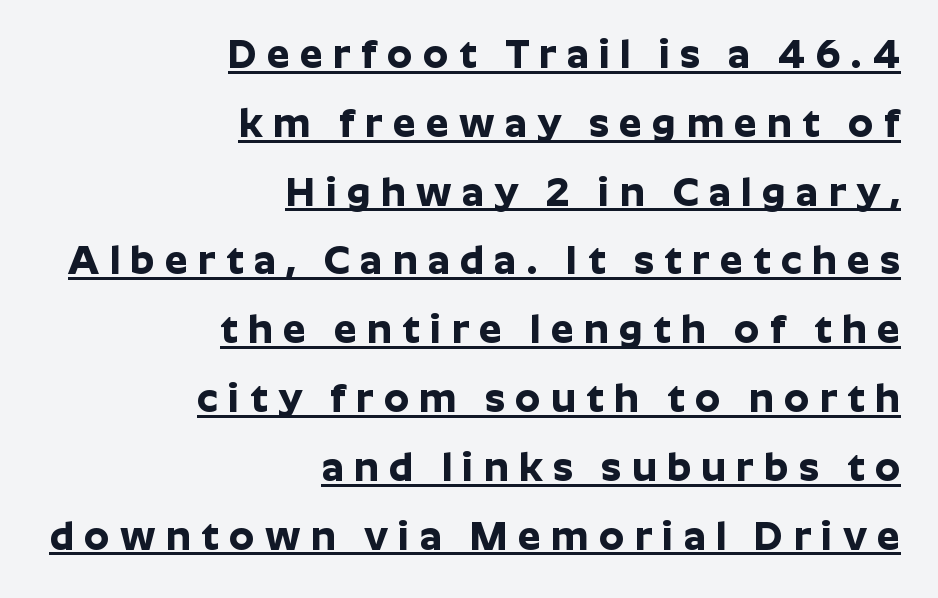
The image shows 40 px bold sans-serif type, upright; set right-aligned, line spacing 1.72x, unusually wide letter spacing (+0.26 em), underlined; low stroke contrast and a medium x-height.
